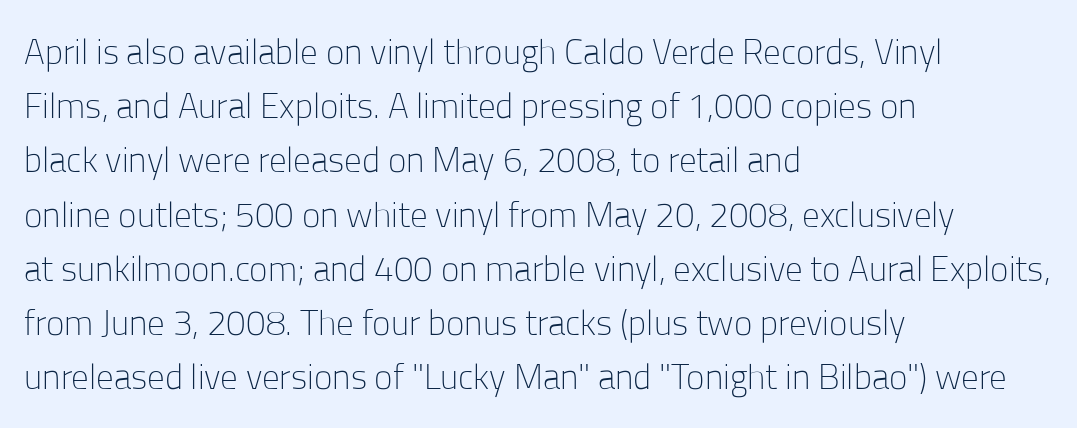
The image shows 35 px light sans-serif type, upright; set left-aligned, normal line spacing (1.55x), normal letter spacing, not underlined; low stroke contrast and a medium x-height.
